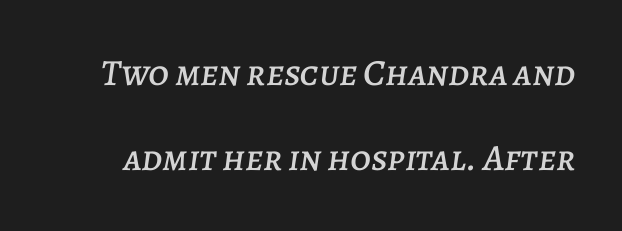
Q: Is the text italic (slanted)? A: Yes, it leans right by about 7 degrees.
Q: Is the text underlined? A: No.
Q: Is the spacing between letters normal or unusually wide? A: Normal.
Q: Is the spacing between lines tight, normal or loose? A: Loose.
Q: Width (condensed, normal, or wide)? A: Normal.
Q: Stroke contrast? A: Low.
Q: x-height? A: Large.
Q: Monospaced? A: No.
